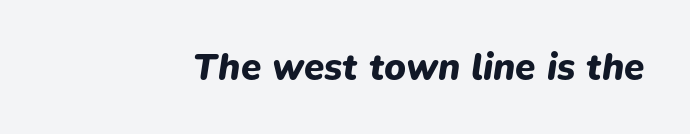
Q: Is the text bold? A: Yes.
Q: Is the text italic (slanted)? A: Yes, it leans right by about 9 degrees.
Q: Is the text underlined? A: No.
Q: Is the spacing between letters normal or unusually wide? A: Normal.
Q: Width (condensed, normal, or wide)? A: Normal.
Q: Stroke contrast? A: Low.
Q: x-height? A: Medium.
Q: Monospaced? A: No.
